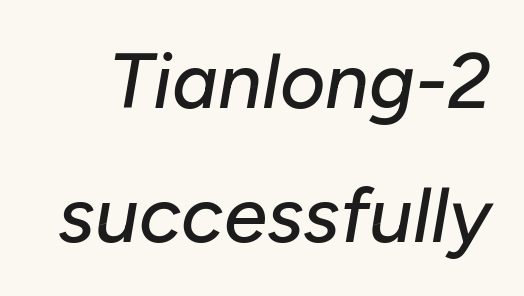
Q: Is the text italic (slanted)? A: Yes, it leans right by about 10 degrees.
Q: Is the text underlined? A: No.
Q: Is the spacing between letters normal or unusually wide? A: Normal.
Q: Width (condensed, normal, or wide)? A: Normal.
Q: Stroke contrast? A: Low.
Q: x-height? A: Medium.
Q: Monospaced? A: No.
